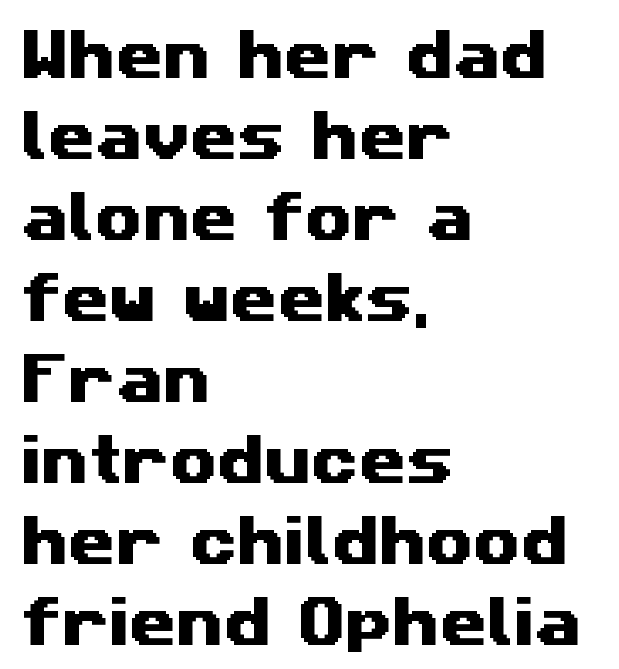
{"serif": "no", "width": "wide", "stroke_contrast": "medium", "x_height": "medium", "monospaced": "no", "underline": "no", "align": "left", "line_spacing": "normal", "line_spacing_ratio": 1.5, "letter_spacing": "normal", "letter_spacing_em": 0.0, "glyph_px": 54}
